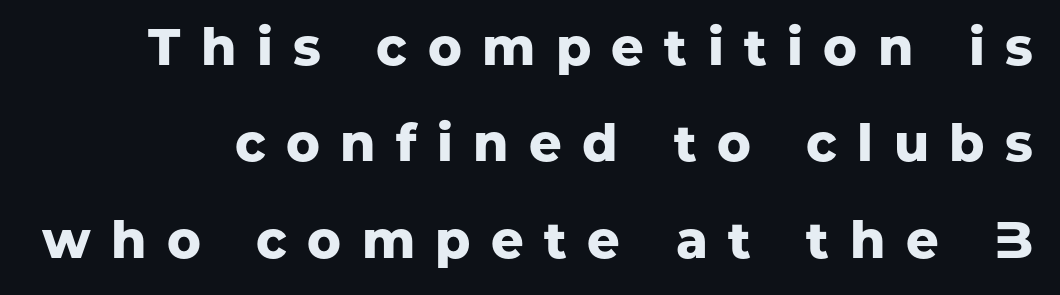
If you drew a line through each stem, it would be perfectly vertical. Descenders are the only things crossing below the line. On the weight axis this lands at bold, roughly 700. Each word looks stretched out because of the extra space between its letters.
